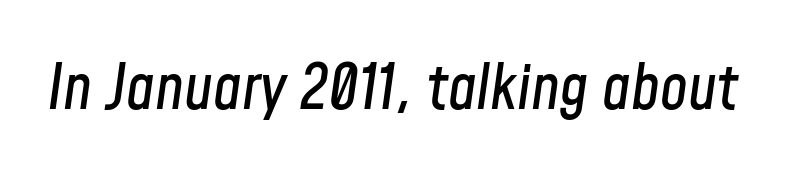
Each letter keeps its own natural width here, so spacing adapts to shape. The foot of each line stays bare and open. These lines keep a tight, regular rhythm from letter to letter. Every character sits at an angle, as italics do.
